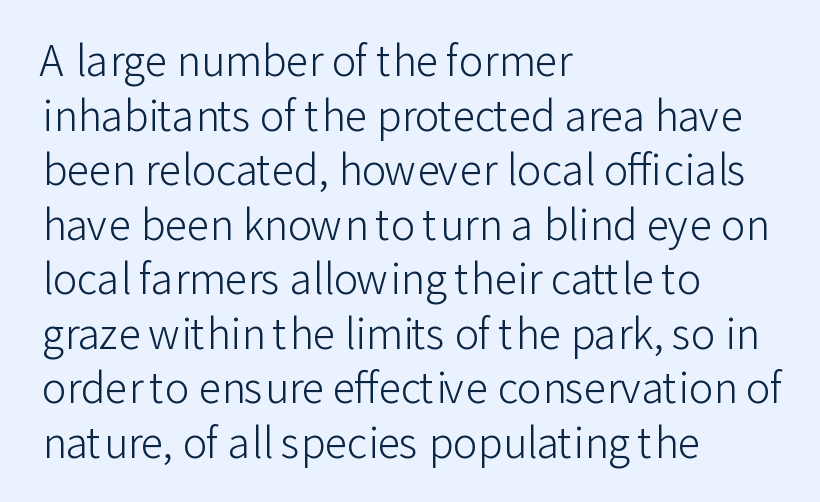
{"serif": "no", "italic": "no", "bold": "no", "weight": "light", "width": "normal", "stroke_contrast": "low", "x_height": "medium", "monospaced": "no", "underline": "no", "align": "left", "line_spacing": "normal", "line_spacing_ratio": 1.33, "letter_spacing": "normal", "letter_spacing_em": 0.0, "glyph_px": 41}
